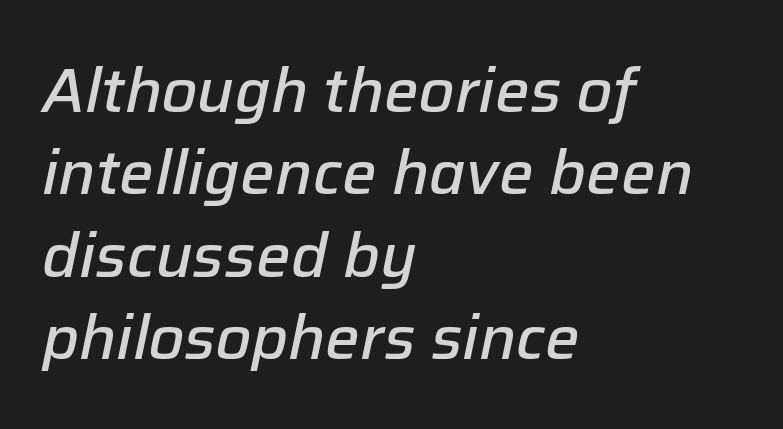
Q: Is the text bold? A: Semi-bold.
Q: Is the text italic (slanted)? A: Yes, it leans right by about 12 degrees.
Q: Is the text underlined? A: No.
Q: How is the paragraph aligned? A: Left-aligned.
Q: Is the spacing between letters normal or unusually wide? A: Normal.
Q: Is the spacing between lines tight, normal or loose? A: Normal.
Q: Width (condensed, normal, or wide)? A: Normal.
Q: Stroke contrast? A: Low.
Q: x-height? A: Medium.
Q: Monospaced? A: No.
